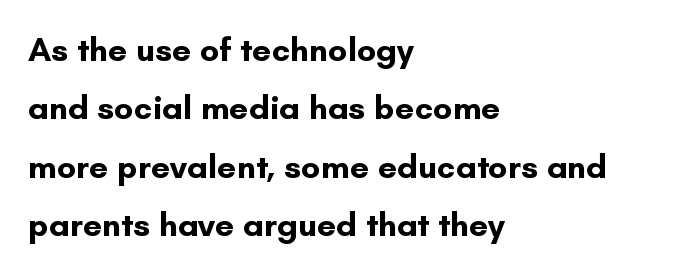
The image shows 34 px bold sans-serif type, upright; set left-aligned, line spacing 1.72x, normal letter spacing, not underlined; low stroke contrast and a small x-height.
